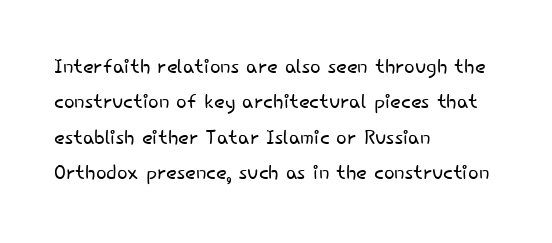
Every character sits straight up, as roman type does. Leading matches the norm, producing a regular column. Do the characters align in a grid? No, the font is proportional. The passage shown is typeset with a sans-serif family. Notice how the passage keeps a crisp vertical edge on the left only. Words appear dense and cohesive because spacing is normal.
